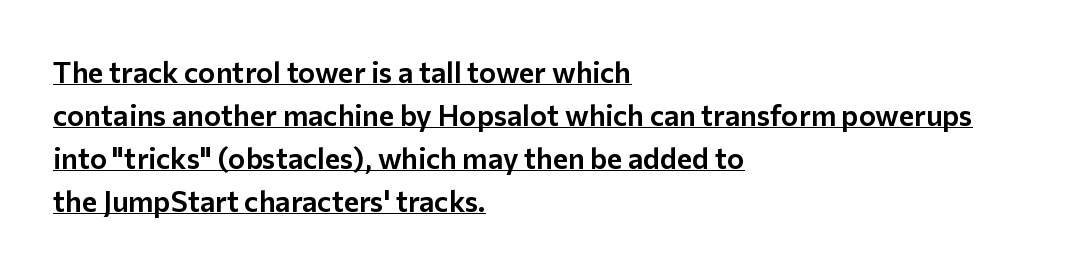
Notice how descenders clear the ascenders below comfortably — that's standard leading. The string is rendered with underlining switched on. Do the letters lean? They stand straight. Does extra space separate the letters? No, they use regular spacing.
